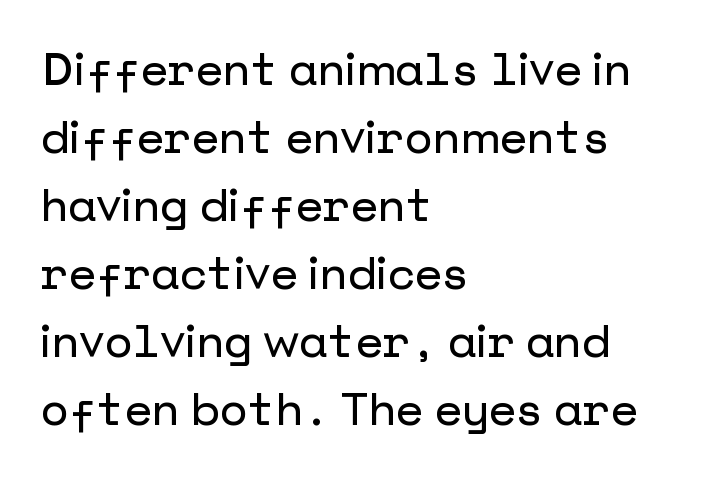
Q: Is the text italic (slanted)? A: No, it is upright.
Q: Is the typeface a serif or a sans-serif typeface? A: Sans-serif.
Q: Is the text underlined? A: No.
Q: How is the paragraph aligned? A: Left-aligned.
Q: Is the spacing between letters normal or unusually wide? A: Normal.
Q: Is the spacing between lines tight, normal or loose? A: Normal.
Q: Width (condensed, normal, or wide)? A: Normal.
Q: Stroke contrast? A: Low.
Q: x-height? A: Medium.
